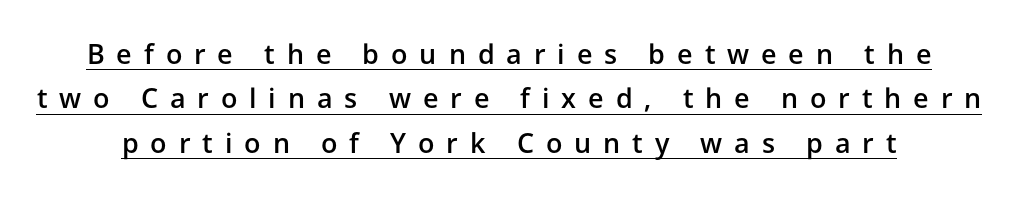
{"italic": "no", "bold": "semi", "underline": "yes", "line_spacing": "normal", "line_spacing_ratio": 1.64, "letter_spacing": "wide", "letter_spacing_em": 0.44, "glyph_px": 27}
